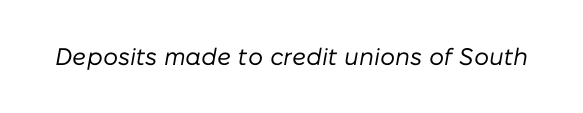
The image shows 24 px text type, italic (leaning right); set normal letter spacing, not underlined.
